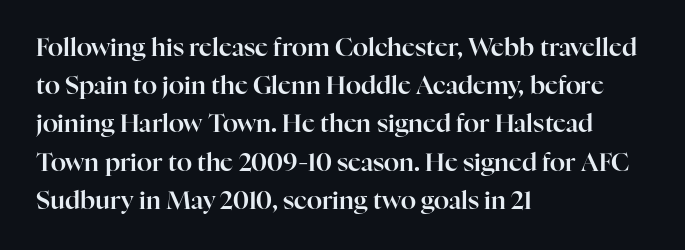
Q: Is the text italic (slanted)? A: No, it is upright.
Q: Is the text underlined? A: No.
Q: How is the paragraph aligned? A: Left-aligned.
Q: Is the spacing between letters normal or unusually wide? A: Normal.
Q: Is the spacing between lines tight, normal or loose? A: Normal.
